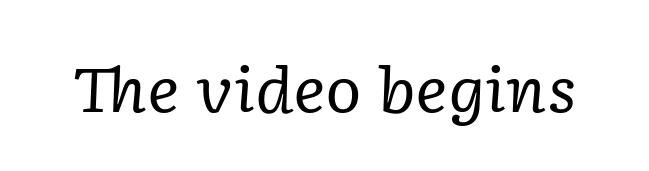
Q: Is the text bold? A: No.
Q: Is the text italic (slanted)? A: Yes, it leans right by about 2 degrees.
Q: Is the typeface a serif or a sans-serif typeface? A: Serif.
Q: Is the text underlined? A: No.
Q: Is the spacing between letters normal or unusually wide? A: Normal.
Q: Width (condensed, normal, or wide)? A: Normal.
Q: Stroke contrast? A: Low.
Q: x-height? A: Medium.
Q: Monospaced? A: No.
